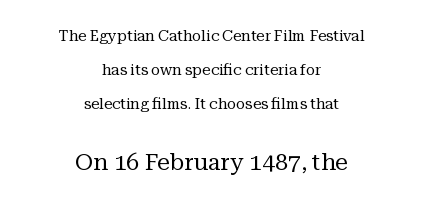
{"italic": "no", "bold": "no", "underline": "no", "align": "center", "line_spacing": "loose", "line_spacing_ratio": 2.28, "letter_spacing": "normal", "letter_spacing_em": 0.0, "larger_block": "second", "size_ratio": 1.53, "glyph_px": 23}
